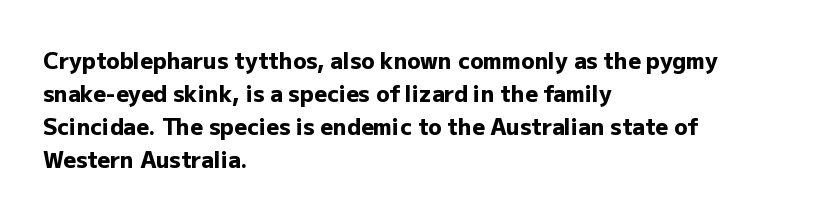
Q: Is the text bold? A: Yes.
Q: Is the text italic (slanted)? A: No, it is upright.
Q: Is the text underlined? A: No.
Q: How is the paragraph aligned? A: Left-aligned.
Q: Is the spacing between letters normal or unusually wide? A: Normal.
Q: Is the spacing between lines tight, normal or loose? A: Normal.
